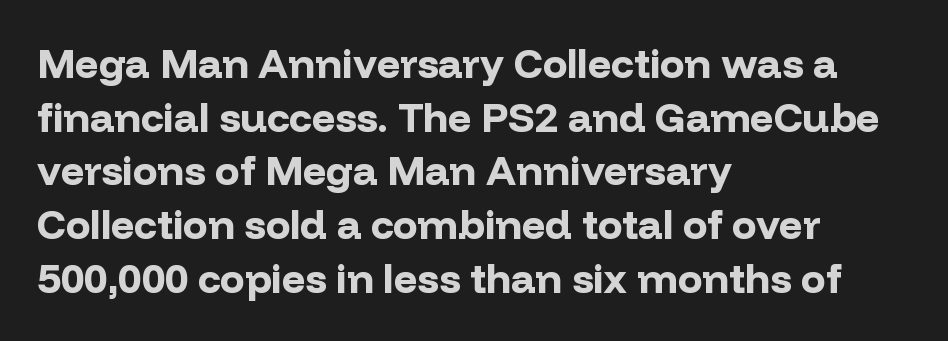
The string is rendered with underlining switched off. The font is running at its bold setting. Vertical strokes here are truly vertical. Normally led — the rows are evenly, conventionally spaced.
